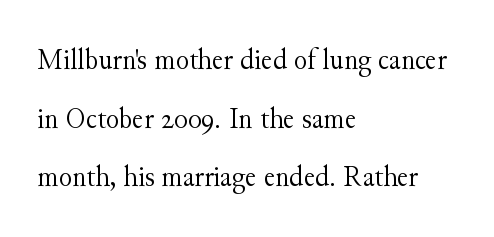
{"serif": "yes", "italic": "no", "bold": "no", "weight": "light", "width": "normal", "stroke_contrast": "medium", "x_height": "small", "monospaced": "no", "underline": "no", "align": "left", "line_spacing_ratio": 1.89, "letter_spacing": "normal", "letter_spacing_em": 0.0, "glyph_px": 31}
